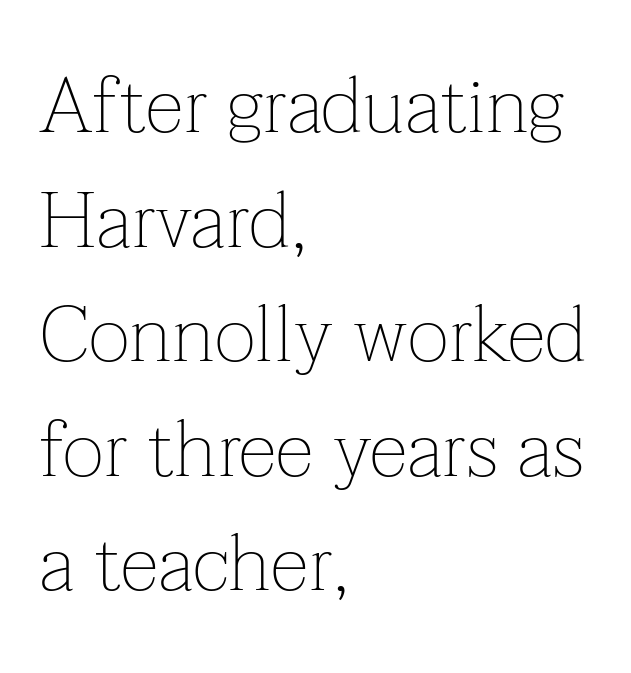
Q: Is the text bold? A: No.
Q: Is the text italic (slanted)? A: No, it is upright.
Q: Is the typeface a serif or a sans-serif typeface? A: Serif.
Q: Is the text underlined? A: No.
Q: How is the paragraph aligned? A: Left-aligned.
Q: Is the spacing between letters normal or unusually wide? A: Normal.
Q: Is the spacing between lines tight, normal or loose? A: Normal.
Q: Width (condensed, normal, or wide)? A: Normal.
Q: Stroke contrast? A: Low.
Q: x-height? A: Medium.
Q: Monospaced? A: No.
